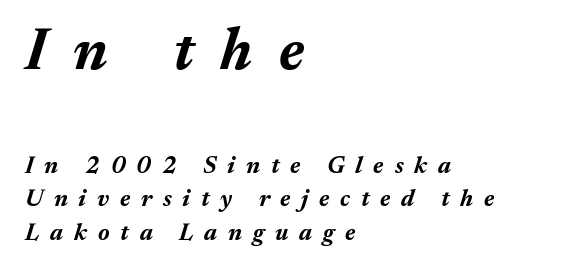
{"italic": "yes", "lean": "right", "slant_degrees": 17, "bold": "yes", "weight": "bold", "width": "normal", "stroke_contrast": "medium", "x_height": "medium", "monospaced": "no", "underline": "no", "align": "left", "line_spacing": "normal", "line_spacing_ratio": 1.4, "letter_spacing": "wide", "letter_spacing_em": 0.45, "larger_block": "first", "size_ratio": 2.46, "glyph_px": 59}
